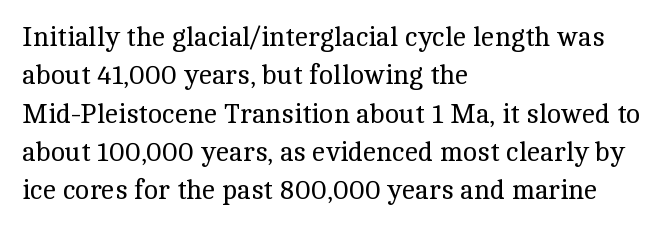
Q: Is the text bold? A: No.
Q: Is the text italic (slanted)? A: No, it is upright.
Q: Is the text underlined? A: No.
Q: How is the paragraph aligned? A: Left-aligned.
Q: Is the spacing between letters normal or unusually wide? A: Normal.
Q: Is the spacing between lines tight, normal or loose? A: Normal.
